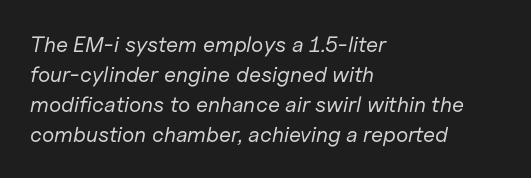
{"italic": "yes", "lean": "right", "slant_degrees": 11, "bold": "no", "underline": "no", "align": "left", "line_spacing": "normal", "line_spacing_ratio": 1.36, "letter_spacing": "normal", "letter_spacing_em": 0.0, "glyph_px": 22}
